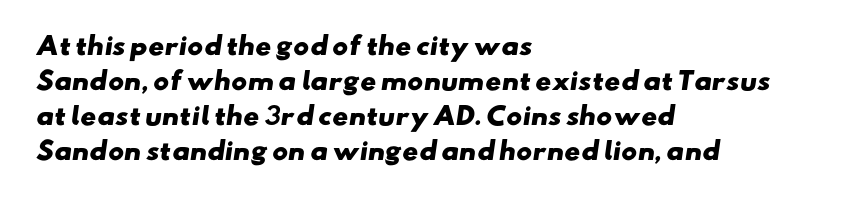
The rendering keeps characters at their native spacing. One-word summary of the alignment: left. Underlining? Definitely not there. Successive baselines arrive at the customary interval. Set as a true bold cut, around the 700 mark.
